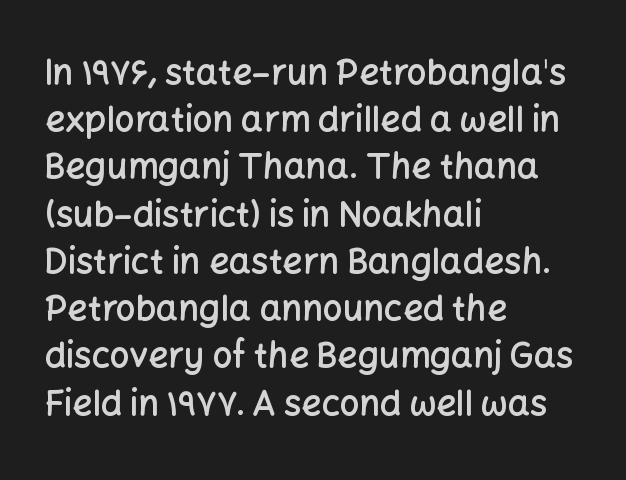
The image shows 35 px semibold sans-serif type, upright; set left-aligned, normal line spacing (1.35x), normal letter spacing, not underlined; low stroke contrast and a medium x-height.
